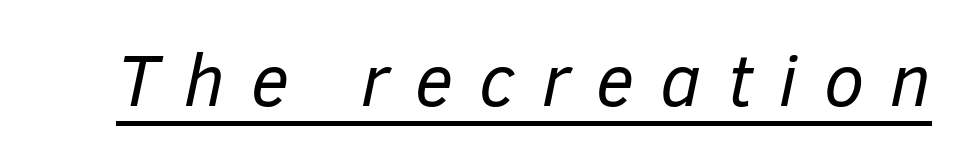
The rendering inserts visible extra space after every character. When letters slant like this, we call the style italic. This rendering features underlined lettering. Heaviness? Minimal to ordinary, like unemphasized prose. Looks like regular typesetting: each glyph gets only the width it needs.
